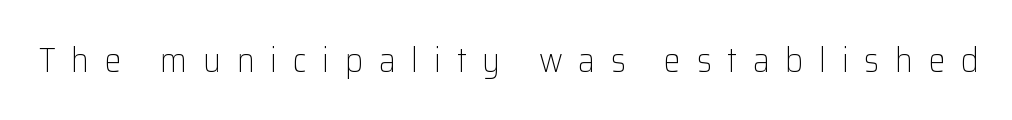
The image shows 34 px light sans-serif type, upright; set unusually wide letter spacing (+0.46 em), not underlined; low stroke contrast and a medium x-height.
